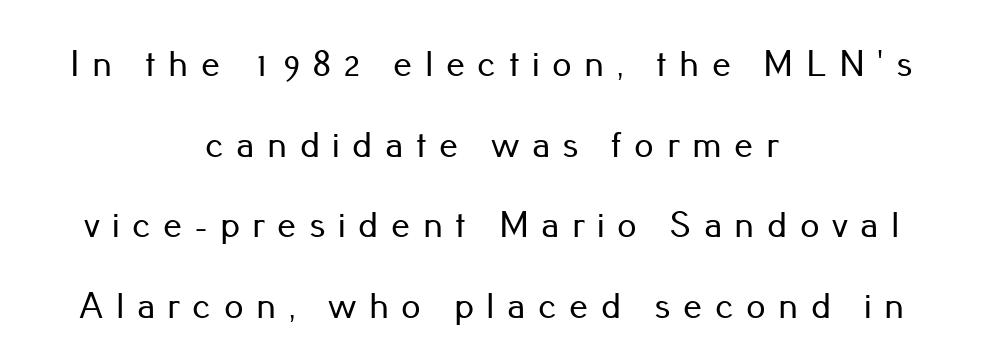
A typesetter would mark this as roman, not italic. In terms of letterspacing, this is a distinctly airy, spread setting. If you measured baseline to baseline, you'd find a long distance. Typographically, this falls in the sans-serif category. This rendering features lettering with no underline. Character widths vary here, with narrow letters taking less room than wide ones.
